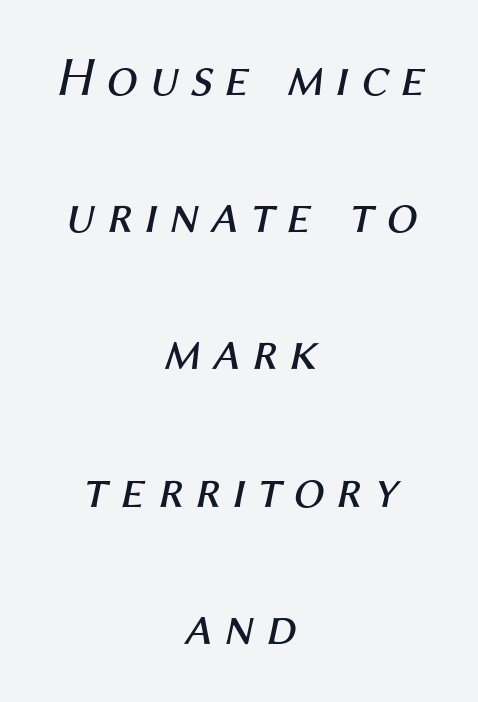
The image shows 56 px regular-weight type, italic (leaning right); set centered, loose line spacing (2.45x), unusually wide letter spacing (+0.2 em), not underlined; medium stroke contrast and a medium x-height.
